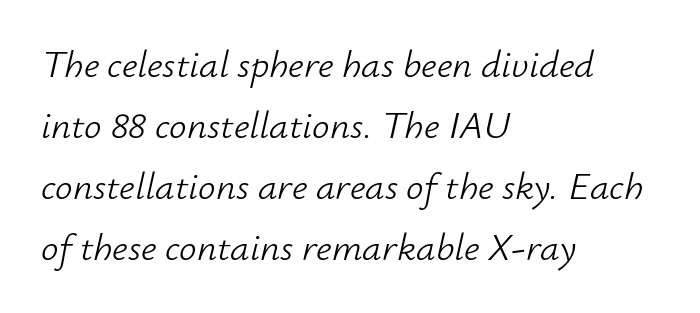
The image shows 39 px light type, italic (leaning right); set left-aligned, normal line spacing (1.56x), normal letter spacing, not underlined; low stroke contrast and a small x-height.
